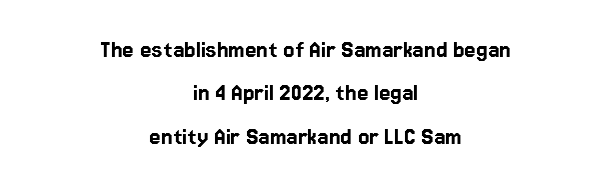
Type without underlining. The passage shown has conventional tracking throughout. If you measured baseline to baseline, you'd find a middling distance. The paragraph has two soft edges and a firm central axis. Unlike italic type, these characters show no tilt at all.
